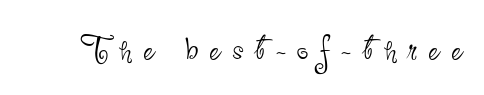
{"serif": "no", "bold": "no", "weight": "thin", "width": "condensed", "stroke_contrast": "low", "x_height": "small", "monospaced": "no", "underline": "no", "letter_spacing": "wide", "letter_spacing_em": 0.26, "glyph_px": 41}
